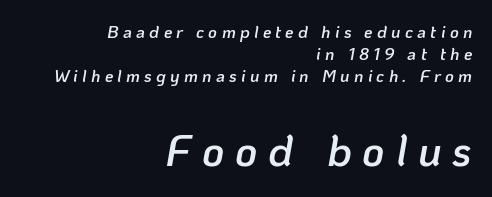
Underlining? Definitely not there. Look at the stroke-to-counter ratio: somewhat heavy, a semibold. The letters advance in unequal steps, a hallmark of proportional type. Baseline-to-baseline distance is the conventional proportion of letter height. This sample uses expanded letter spacing, leaving extra air between glyphs.
